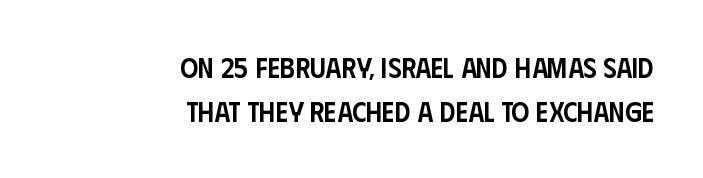
Q: Is the text bold? A: Semi-bold.
Q: Is the text italic (slanted)? A: No, it is upright.
Q: Is the typeface a serif or a sans-serif typeface? A: Sans-serif.
Q: Is the text underlined? A: No.
Q: How is the paragraph aligned? A: Right-aligned.
Q: Is the spacing between letters normal or unusually wide? A: Normal.
Q: Is the spacing between lines tight, normal or loose? A: Normal.
Q: Width (condensed, normal, or wide)? A: Condensed.
Q: Stroke contrast? A: Low.
Q: x-height? A: Large.
Q: Monospaced? A: No.
